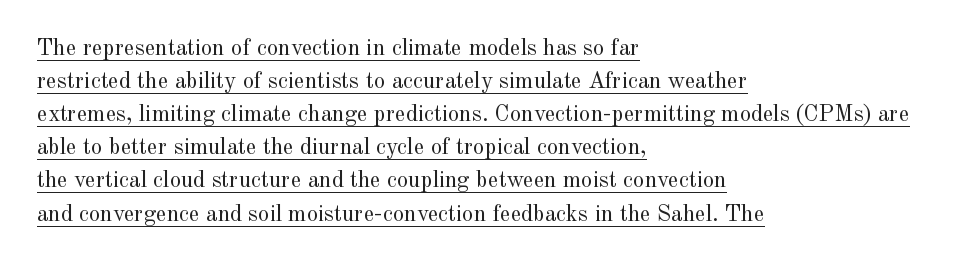
Stroke thickness stays within the range of a standard reading face or lighter. Honestly, the row spacing looks completely unremarkable. Somebody hit Ctrl+U on this one — the words are underlined. You can tell it's not italic because the verticals are truly vertical.
